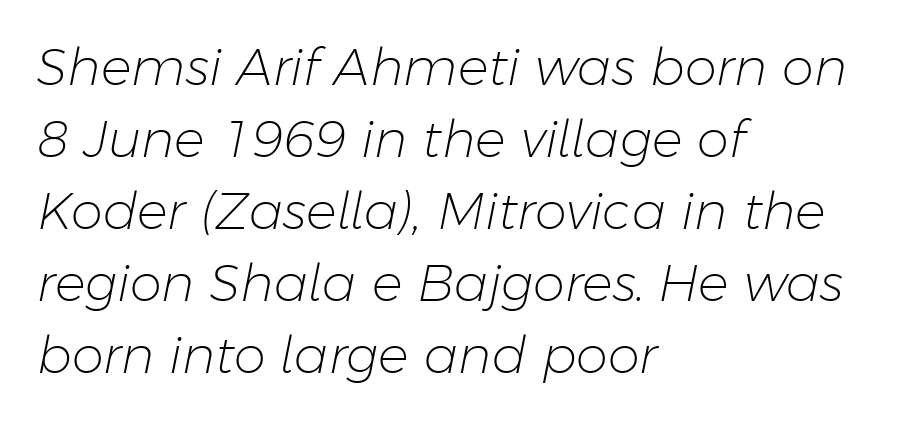
{"italic": "yes", "lean": "right", "slant_degrees": 11, "bold": "no", "weight": "light", "width": "normal", "stroke_contrast": "low", "x_height": "medium", "monospaced": "no", "underline": "no", "align": "left", "line_spacing": "normal", "line_spacing_ratio": 1.41, "letter_spacing": "normal", "letter_spacing_em": 0.0, "glyph_px": 51}
